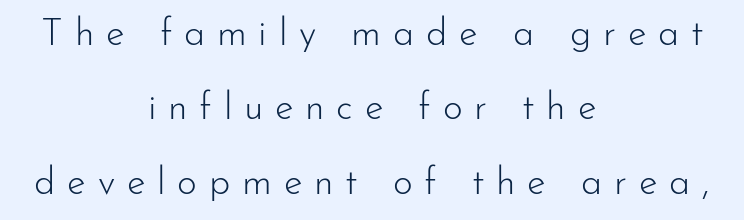
Q: Is the text bold? A: No.
Q: Is the text italic (slanted)? A: No, it is upright.
Q: Is the typeface a serif or a sans-serif typeface? A: Sans-serif.
Q: Is the text underlined? A: No.
Q: How is the paragraph aligned? A: Centered.
Q: Is the spacing between letters normal or unusually wide? A: Unusually wide.
Q: Is the spacing between lines tight, normal or loose? A: Loose.
Q: Width (condensed, normal, or wide)? A: Normal.
Q: Stroke contrast? A: Low.
Q: x-height? A: Small.
Q: Monospaced? A: No.
